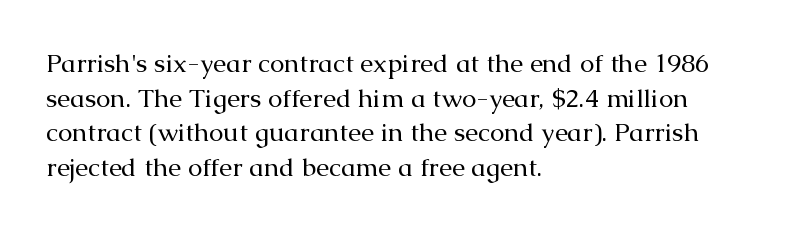
No chunkiness to these letters — they're not bold. A classic flush-left, rag-right setting is used for this passage. One glance says typical: line gaps are just what's usual. The letters sit at their default tracking, neither squeezed nor spread.
